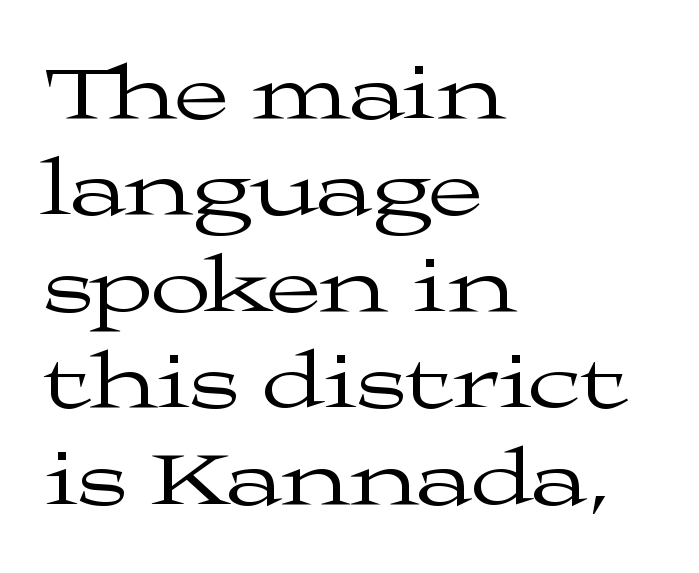
The image shows 79 px regular-weight, wide serif type, upright; set left-aligned, line spacing 1.22x, normal letter spacing, not underlined; medium stroke contrast and a medium x-height.
